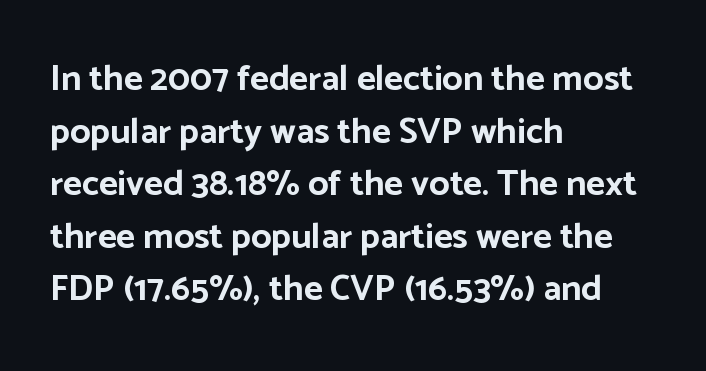
Evenly set lines give the paragraph a standard silhouette. Note: no serifs on the glyphs. The axis of the letterforms is exactly vertical. The typesetter chose a ragged-right arrangement here. Descenders hang freely into open space. A full-strength bold gives these letters their thick strokes.
